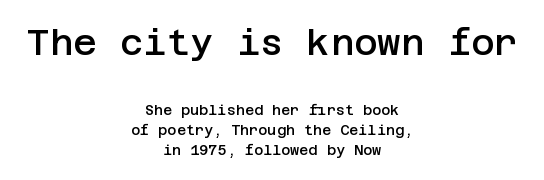
In terms of leading, this rendering sits right in the middle. To sum up the face: it is a sans, with no serifs. What stands out about the letter spacing? Nothing — it is the standard amount. Typeset on center — no edge is straight.
